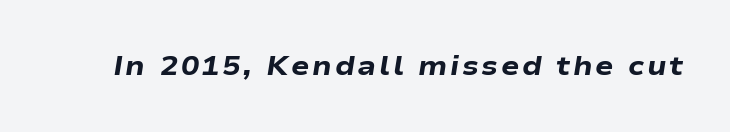
{"italic": "yes", "lean": "right", "slant_degrees": 9, "bold": "yes", "underline": "no", "glyph_px": 27}
